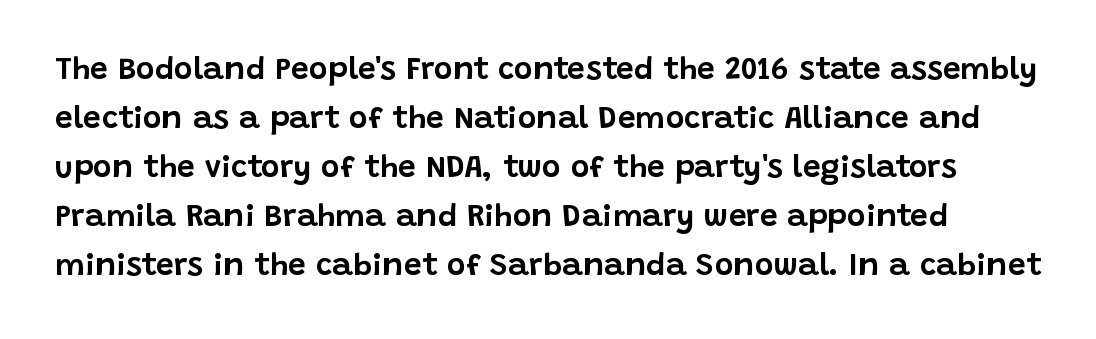
Q: Is the text italic (slanted)? A: No, it is upright.
Q: Is the typeface a serif or a sans-serif typeface? A: Sans-serif.
Q: Is the text underlined? A: No.
Q: Is the spacing between letters normal or unusually wide? A: Normal.
Q: Is the spacing between lines tight, normal or loose? A: Normal.
Q: Width (condensed, normal, or wide)? A: Normal.
Q: Stroke contrast? A: Low.
Q: x-height? A: Large.
Q: Monospaced? A: No.
